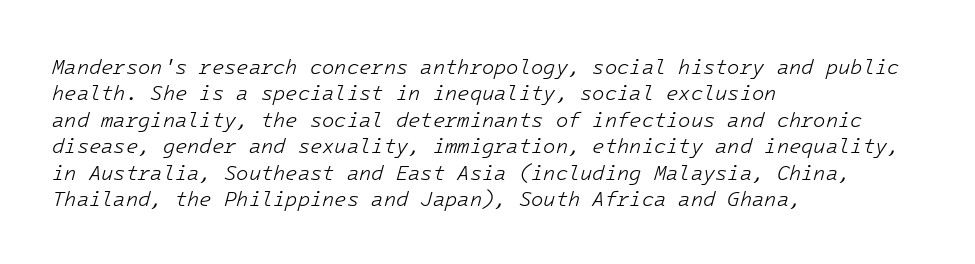
The image shows 20 px text type, italic (leaning right); set left-aligned, normal line spacing (1.32x), normal letter spacing, not underlined.
